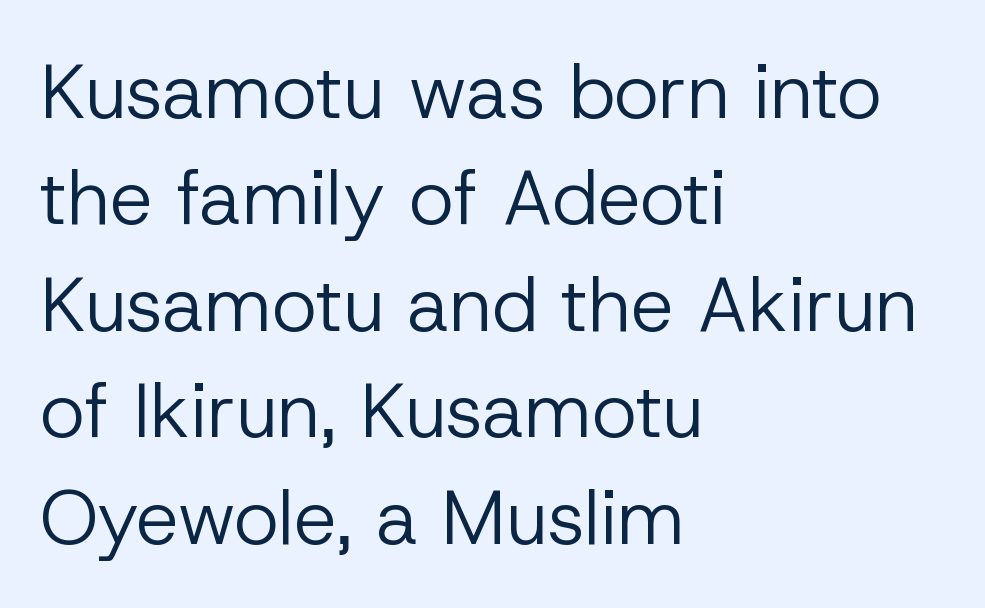
Q: Is the text bold? A: No.
Q: Is the text italic (slanted)? A: No, it is upright.
Q: Is the typeface a serif or a sans-serif typeface? A: Sans-serif.
Q: Is the text underlined? A: No.
Q: How is the paragraph aligned? A: Left-aligned.
Q: Is the spacing between letters normal or unusually wide? A: Normal.
Q: Is the spacing between lines tight, normal or loose? A: Normal.
Q: Width (condensed, normal, or wide)? A: Normal.
Q: Stroke contrast? A: Low.
Q: x-height? A: Medium.
Q: Monospaced? A: No.
